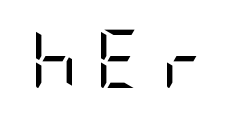
The image shows 58 px regular-weight, condensed sans-serif type, upright; set unusually wide letter spacing (+0.31 em), not underlined; low stroke contrast and a large x-height.
